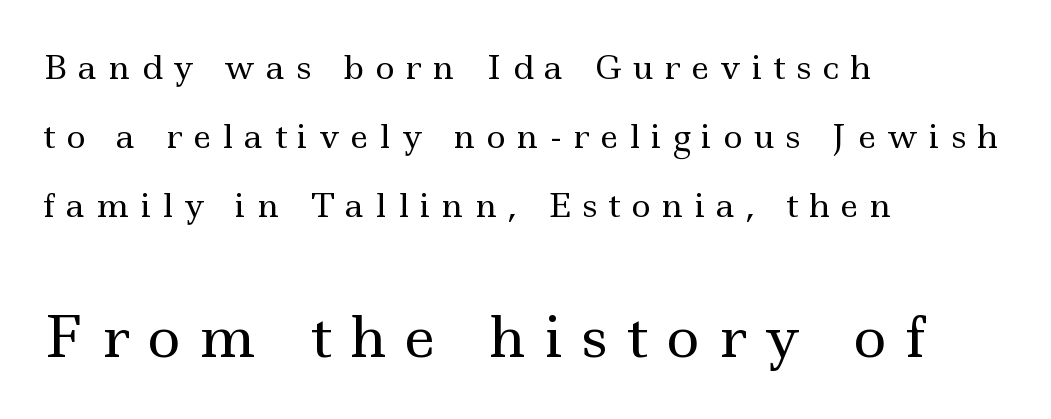
The image shows 57 px regular-weight, wide serif type, upright; set left-aligned, loose line spacing (2.09x), unusually wide letter spacing (+0.33 em), not underlined; the second (bottom) block is 1.73x larger; a small x-height.
